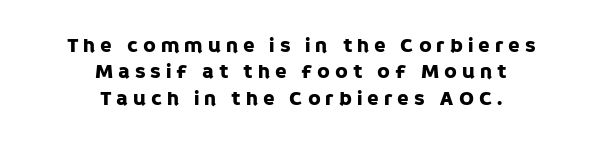
{"italic": "no", "underline": "no", "align": "center", "line_spacing": "normal", "line_spacing_ratio": 1.26, "letter_spacing": "wide", "letter_spacing_em": 0.23, "glyph_px": 21}
